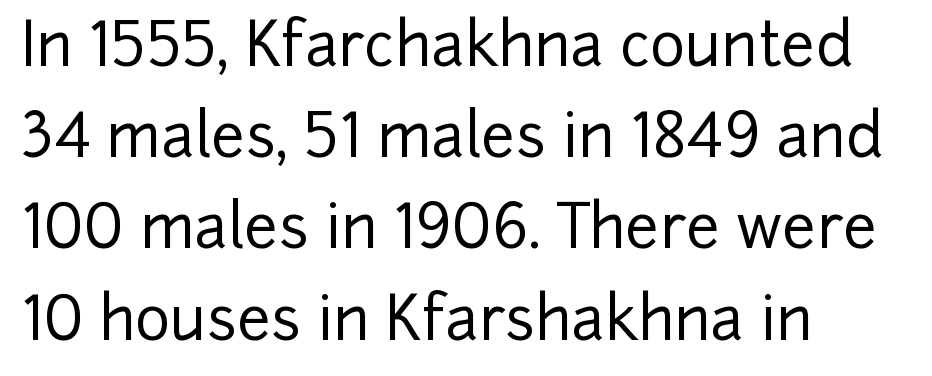
The image shows 60 px sans-serif type, upright; set left-aligned, normal line spacing (1.52x), normal letter spacing, not underlined; low stroke contrast and a medium x-height.
